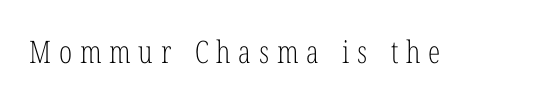
{"serif": "yes", "italic": "no", "bold": "no", "weight": "light", "width": "condensed", "stroke_contrast": "low", "x_height": "medium", "monospaced": "no", "underline": "no", "letter_spacing": "wide", "letter_spacing_em": 0.25, "glyph_px": 31}
